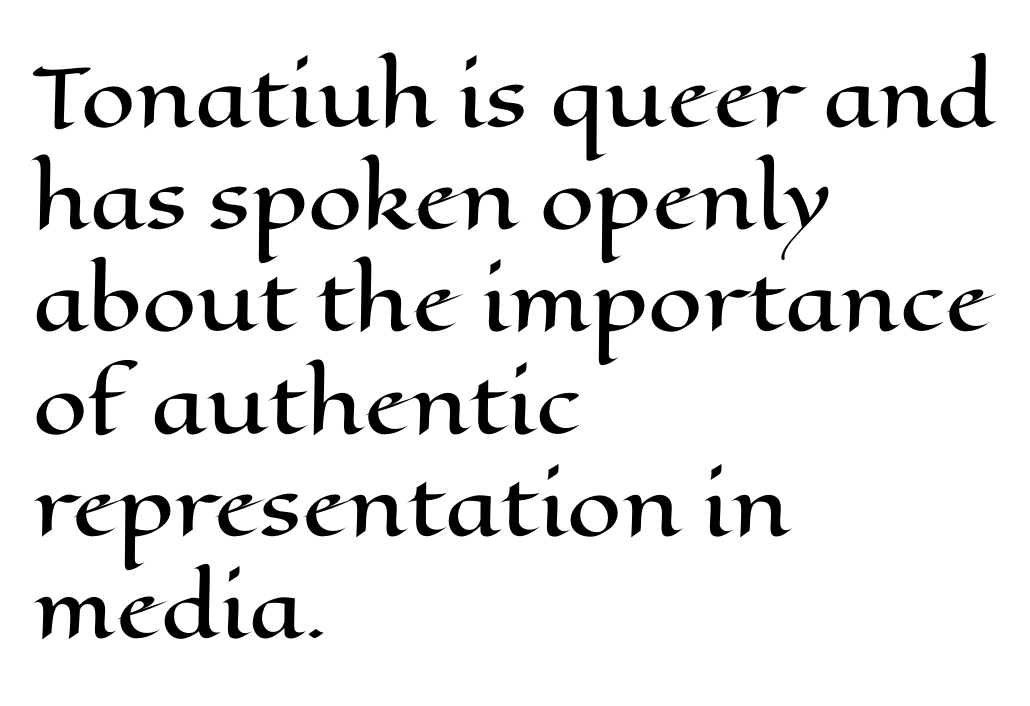
Q: Is the text italic (slanted)? A: No, it is upright.
Q: Is the text underlined? A: No.
Q: How is the paragraph aligned? A: Left-aligned.
Q: Is the spacing between letters normal or unusually wide? A: Normal.
Q: Is the spacing between lines tight, normal or loose? A: Normal.
Q: Width (condensed, normal, or wide)? A: Wide.
Q: Stroke contrast? A: High.
Q: x-height? A: Medium.
Q: Monospaced? A: No.
